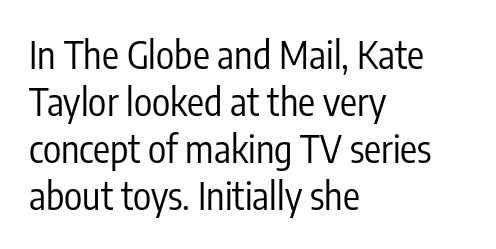
Left-aligned paragraph, ragged on the right. Every stem runs plumb, perpendicular to the baseline. Has an underline been added? It has not. Font category for this specimen: sans-serif. The font is comparable to plain body text, perhaps lighter.
